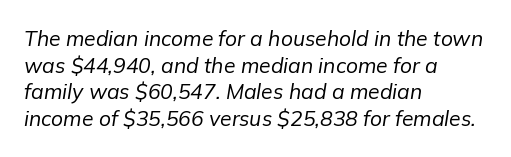
Heft: none added — not bold. These lines are set flush left with a ragged right edge. The type is set solid horizontally, with unmodified tracking. Leading: standard. The rendering applies a slant to the glyphs. Plain, unruled lines of type.
